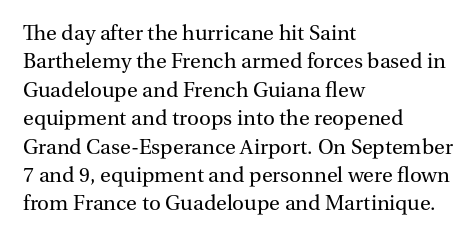
{"italic": "no", "bold": "no", "underline": "no", "align": "left", "line_spacing": "normal", "line_spacing_ratio": 1.29, "letter_spacing": "normal", "letter_spacing_em": 0.0, "glyph_px": 22}
